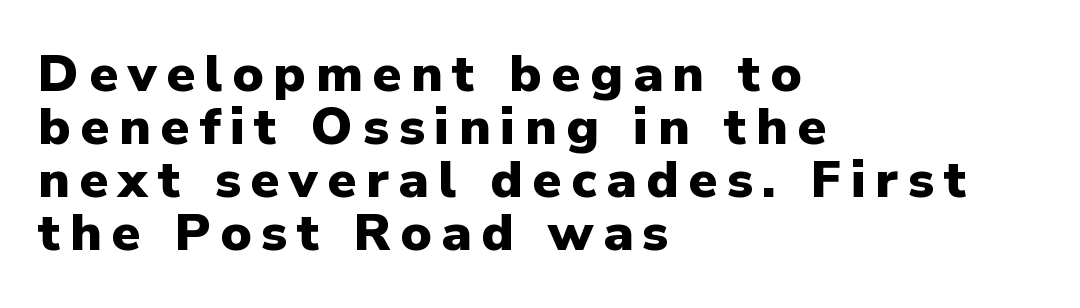
Q: Is the text bold? A: Yes.
Q: Is the text italic (slanted)? A: No, it is upright.
Q: Is the typeface a serif or a sans-serif typeface? A: Sans-serif.
Q: Is the text underlined? A: No.
Q: How is the paragraph aligned? A: Left-aligned.
Q: Is the spacing between lines tight, normal or loose? A: Tight.
Q: Width (condensed, normal, or wide)? A: Normal.
Q: Stroke contrast? A: Low.
Q: x-height? A: Medium.
Q: Monospaced? A: No.
